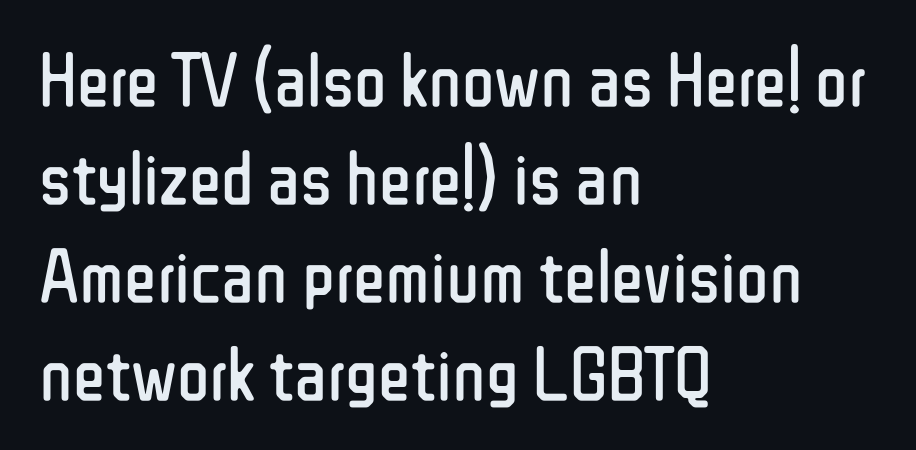
{"serif": "no", "italic": "no", "bold": "no", "weight": "regular", "width": "condensed", "stroke_contrast": "low", "x_height": "medium", "monospaced": "no", "underline": "no", "align": "left", "line_spacing": "normal", "line_spacing_ratio": 1.29, "letter_spacing": "normal", "letter_spacing_em": 0.0, "glyph_px": 76}
